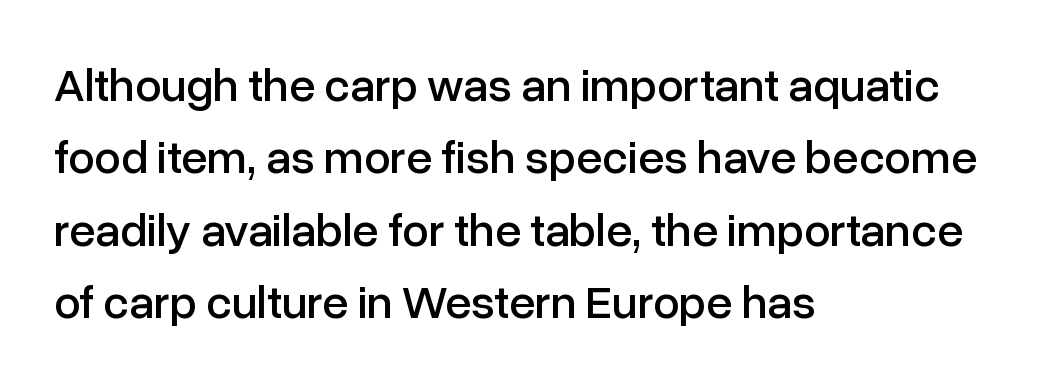
{"serif": "no", "italic": "no", "width": "normal", "stroke_contrast": "low", "x_height": "medium", "monospaced": "no", "underline": "no", "align": "left", "line_spacing": "normal", "line_spacing_ratio": 1.54, "letter_spacing": "normal", "letter_spacing_em": 0.0, "glyph_px": 47}
